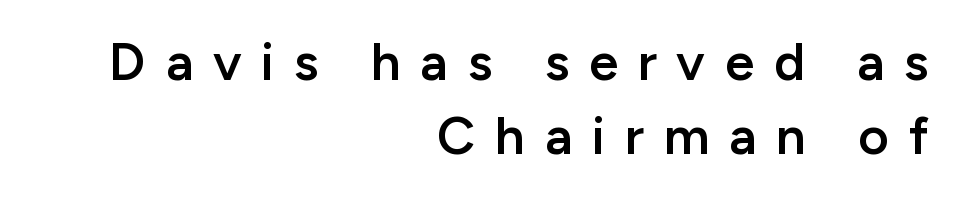
Tracking here is generous; glyphs stand well apart from one another. When letters stand straight like this, we call the style roman or upright. Unmarked baselines from the first word to the last. The characters display no serif detailing; their extremities are plain. Does the weight exceed regular? Yes, but only to semibold. This sample is right-justified, so line beginnings fall wherever the words allow.
